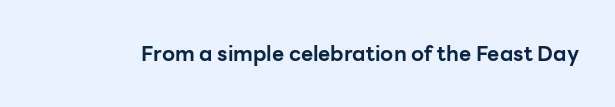
{"italic": "no", "bold": "yes", "underline": "no", "letter_spacing": "normal", "letter_spacing_em": 0.0, "glyph_px": 21}
